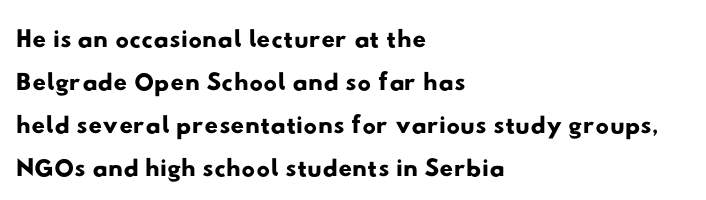
This rendering features lettering with no underline. Leading: reduced. A sans-serif font was chosen for this passage. Students, note that the glyphs here touch the page at normal intervals. A classic flush-left, rag-right setting is used for this passage.
